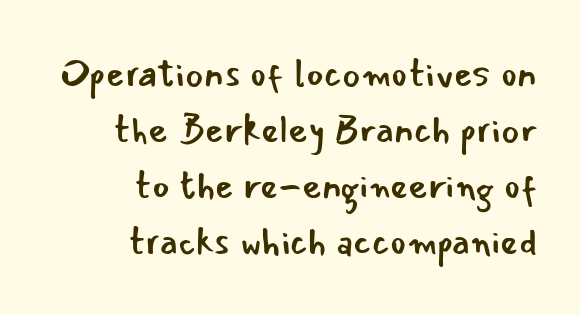
{"serif": "no", "italic": "no", "bold": "no", "weight": "regular", "width": "normal", "stroke_contrast": "low", "x_height": "small", "monospaced": "no", "underline": "no", "align": "right", "line_spacing": "normal", "line_spacing_ratio": 1.47, "letter_spacing": "normal", "letter_spacing_em": 0.0, "glyph_px": 38}
